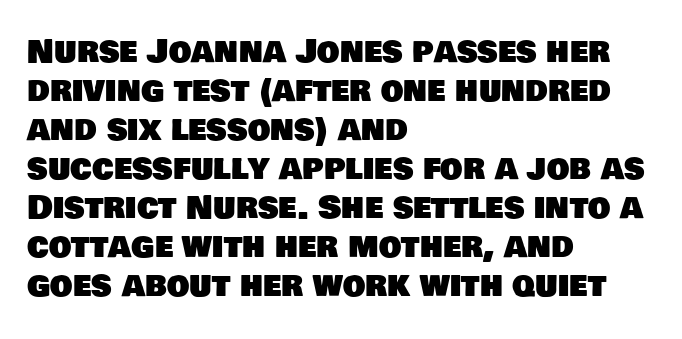
Nobody drew a line under any word here. In CSS terms this would be text-align: left. No extra tracking has been applied to these lines. These lines are composed in type without serifs.
